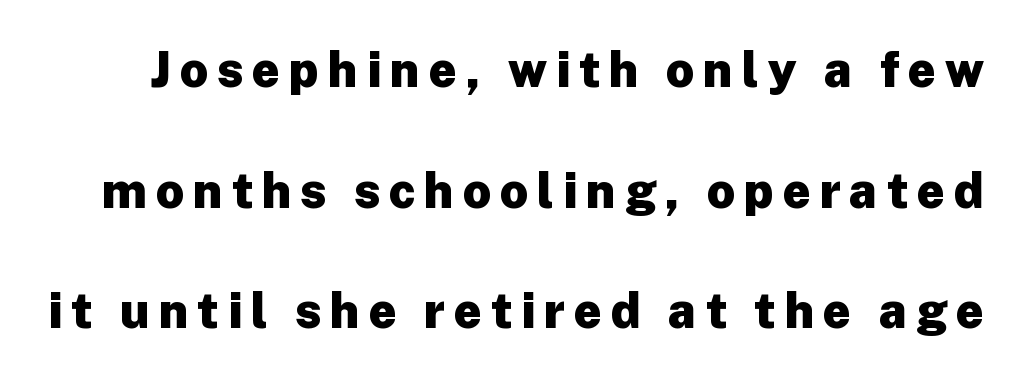
Descenders hang freely into open space. Is there any slant? The stems are plumb. Serif or sans? Sans — the stroke terminals are bare. The characters look thick and weighty, a clear bold.
